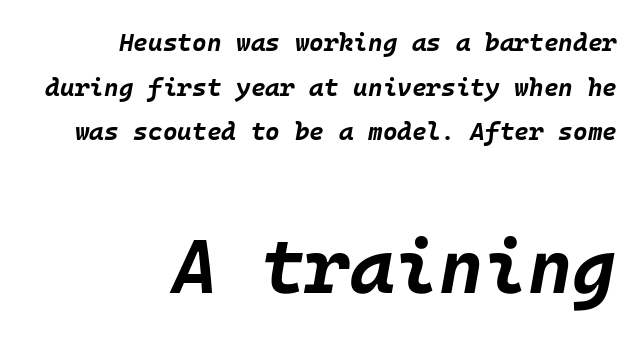
Q: Is the text bold? A: Yes.
Q: Is the text italic (slanted)? A: Yes, it leans right by about 10 degrees.
Q: Is the text underlined? A: No.
Q: How is the paragraph aligned? A: Right-aligned.
Q: Is the spacing between letters normal or unusually wide? A: Normal.
Q: Which block of text is set in a larger size, the first (top) or the second (bottom)? A: The second (bottom) one.
Q: Width (condensed, normal, or wide)? A: Normal.
Q: Stroke contrast? A: Low.
Q: x-height? A: Large.
